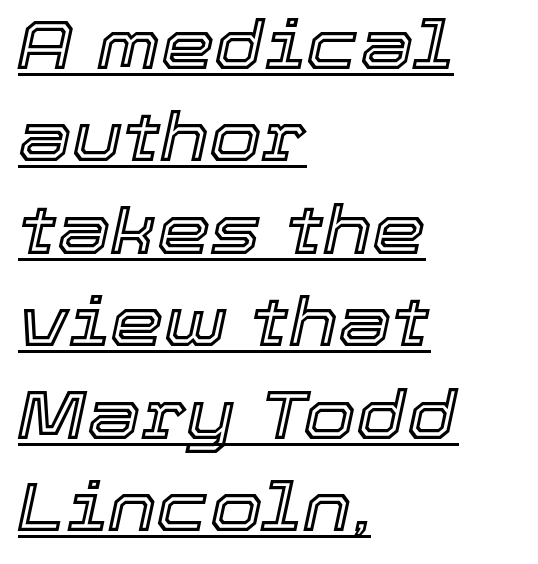
The designer left line spacing at the default. Glyph-to-glyph distance matches everyday printed text. Quick note: underline on. Reading down the block, your eye returns to a fixed left position each line. The letters advance in unequal steps, a hallmark of proportional type.
